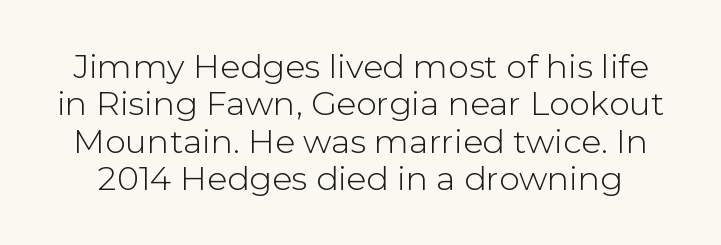
Q: Is the text bold? A: No.
Q: Is the text italic (slanted)? A: No, it is upright.
Q: Is the typeface a serif or a sans-serif typeface? A: Sans-serif.
Q: Is the text underlined? A: No.
Q: Is the spacing between letters normal or unusually wide? A: Normal.
Q: Is the spacing between lines tight, normal or loose? A: Tight.
Q: Width (condensed, normal, or wide)? A: Normal.
Q: Stroke contrast? A: Low.
Q: x-height? A: Medium.
Q: Monospaced? A: No.
